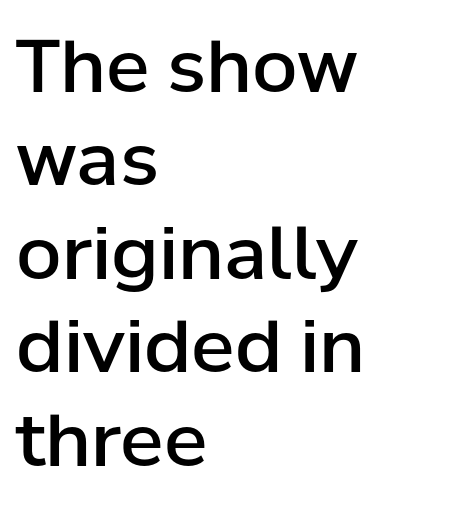
{"serif": "no", "italic": "no", "bold": "semi", "weight": "semibold", "width": "normal", "stroke_contrast": "low", "x_height": "medium", "monospaced": "no", "underline": "no", "align": "left", "line_spacing": "normal", "line_spacing_ratio": 1.28, "letter_spacing": "normal", "letter_spacing_em": 0.0, "glyph_px": 73}
